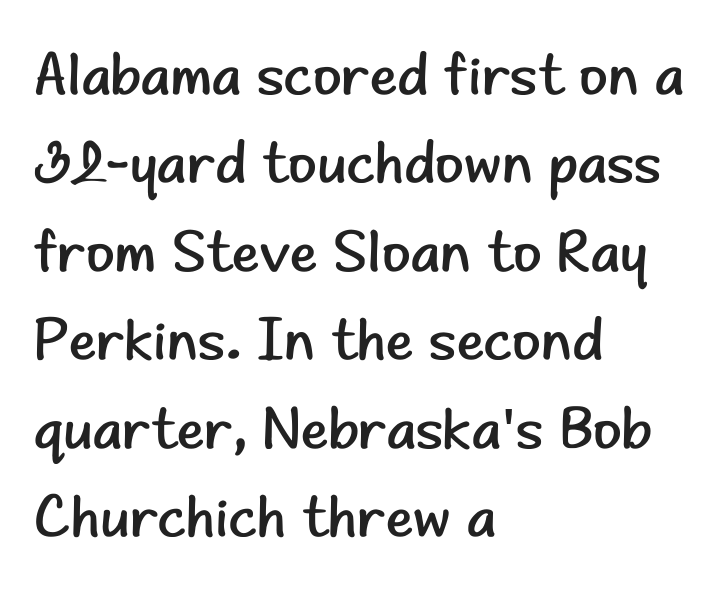
Unlike italic type, these characters show no tilt at all. Does the type have serifs? No, each stem ends abruptly. A quiet, ordinary-to-light weight characterises the typeface. Normally led — the rows are evenly, conventionally spaced.
